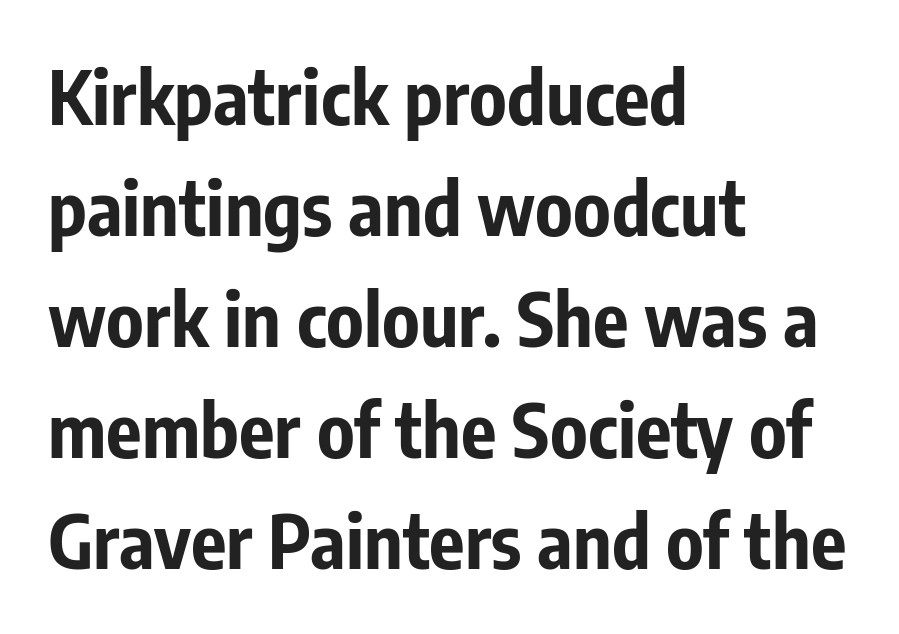
{"serif": "no", "italic": "no", "bold": "yes", "weight": "bold", "width": "condensed", "stroke_contrast": "low", "x_height": "medium", "monospaced": "no", "underline": "no", "align": "left", "line_spacing": "normal", "line_spacing_ratio": 1.5, "letter_spacing": "normal", "letter_spacing_em": 0.0, "glyph_px": 74}
